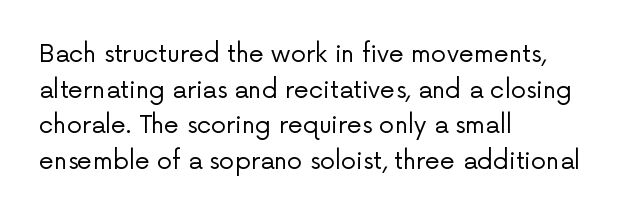
The image shows 24 px text type, upright; set left-aligned, normal line spacing (1.48x), normal letter spacing, not underlined.
